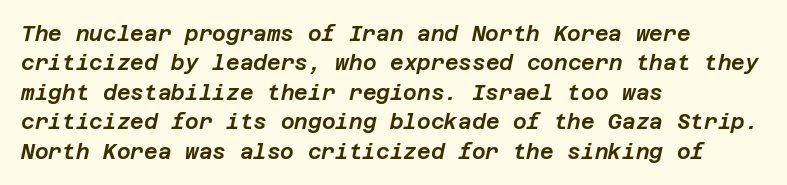
{"italic": "yes", "lean": "right", "slant_degrees": 12, "underline": "no", "align": "left", "line_spacing": "normal", "line_spacing_ratio": 1.4, "letter_spacing": "normal", "letter_spacing_em": 0.0, "glyph_px": 21}
